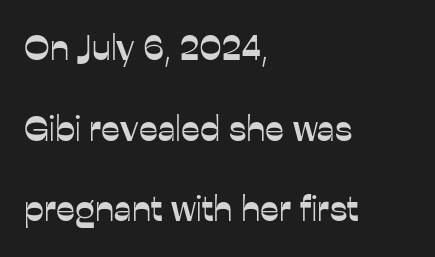
Q: Is the text italic (slanted)? A: No, it is upright.
Q: Is the typeface a serif or a sans-serif typeface? A: Sans-serif.
Q: Is the text underlined? A: No.
Q: How is the paragraph aligned? A: Left-aligned.
Q: Is the spacing between letters normal or unusually wide? A: Normal.
Q: Is the spacing between lines tight, normal or loose? A: Loose.
Q: Width (condensed, normal, or wide)? A: Normal.
Q: Stroke contrast? A: Low.
Q: x-height? A: Medium.
Q: Monospaced? A: No.
